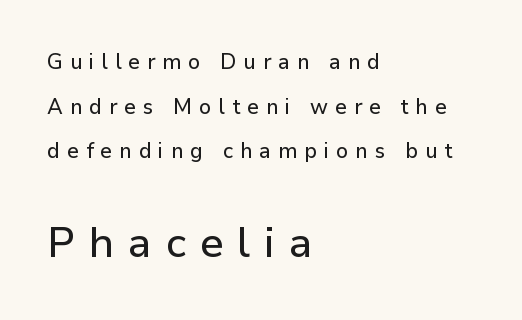
Q: Is the text italic (slanted)? A: No, it is upright.
Q: Is the typeface a serif or a sans-serif typeface? A: Sans-serif.
Q: Is the text underlined? A: No.
Q: How is the paragraph aligned? A: Left-aligned.
Q: Is the spacing between letters normal or unusually wide? A: Unusually wide.
Q: Is the spacing between lines tight, normal or loose? A: Loose.
Q: Which block of text is set in a larger size, the first (top) or the second (bottom)? A: The second (bottom) one.
Q: Width (condensed, normal, or wide)? A: Normal.
Q: Stroke contrast? A: Low.
Q: x-height? A: Medium.
Q: Monospaced? A: No.
